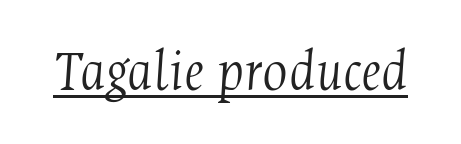
{"serif": "yes", "italic": "yes", "lean": "right", "slant_degrees": 4, "bold": "no", "weight": "light", "width": "condensed", "stroke_contrast": "medium", "x_height": "medium", "monospaced": "no", "underline": "yes", "letter_spacing": "normal", "letter_spacing_em": 0.0, "glyph_px": 60}
